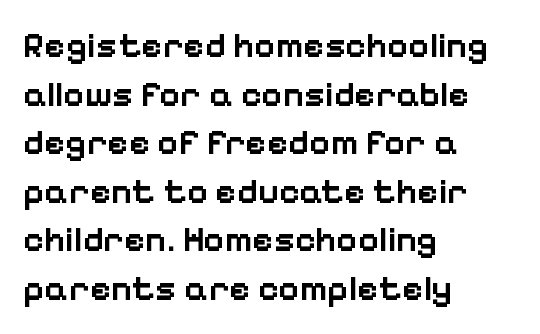
Letters rest on an invisible, unmarked baseline. No italicization has been applied; the sample stays upright. This rendering uses left alignment, leaving the right contour irregular. These lines carry some extra weight — a demibold, not a full bold.
